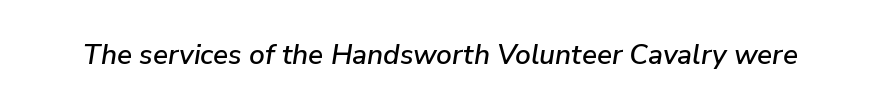
The image shows 28 px text type, italic (leaning right); set normal letter spacing, not underlined; low stroke contrast and a medium x-height.
